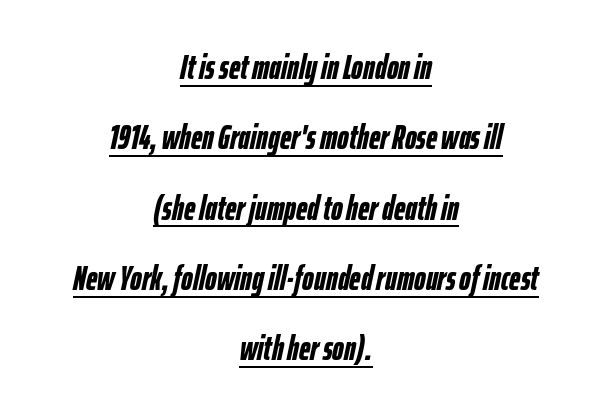
The image shows 35 px semibold, condensed type, italic (leaning right); set centered, loose line spacing (2.01x), normal letter spacing, underlined; low stroke contrast and a medium x-height.
